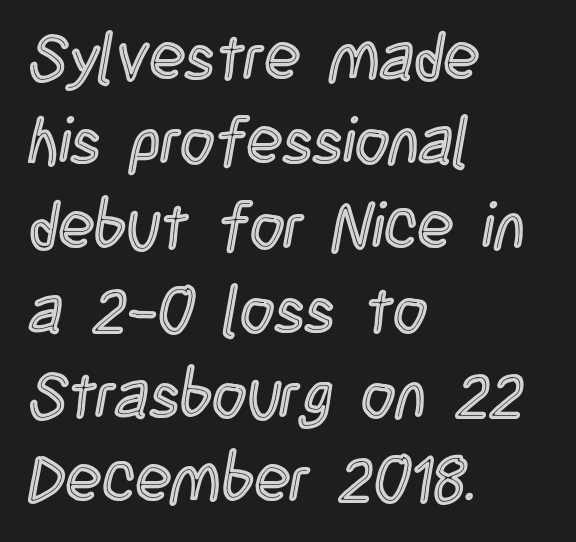
The image shows 66 px condensed type; set left-aligned, normal line spacing (1.28x), normal letter spacing, not underlined; a large x-height.
